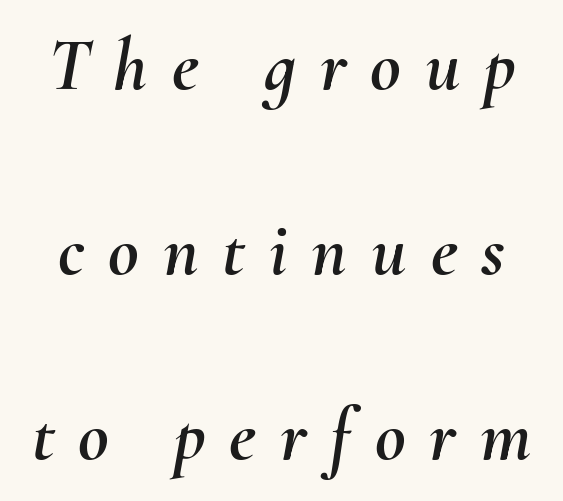
Q: Is the text italic (slanted)? A: Yes, it leans right by about 10 degrees.
Q: Is the text underlined? A: No.
Q: Is the spacing between letters normal or unusually wide? A: Unusually wide.
Q: Is the spacing between lines tight, normal or loose? A: Loose.
Q: Width (condensed, normal, or wide)? A: Normal.
Q: Stroke contrast? A: Medium.
Q: x-height? A: Small.
Q: Monospaced? A: No.
